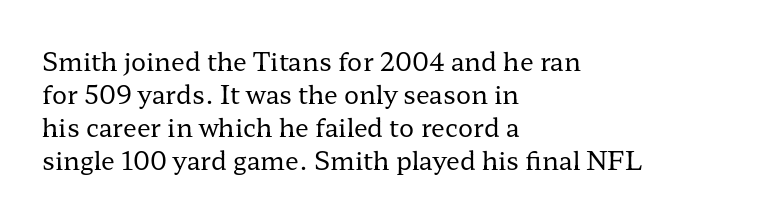
The setting favours the left margin, as ordinary paragraphs usually do. The letters stand upright; this is a roman face. Does the leading feel generous? No, just average. The passage shown has conventional tracking throughout. Each stroke keeps to a modest, everyday thickness or less.
